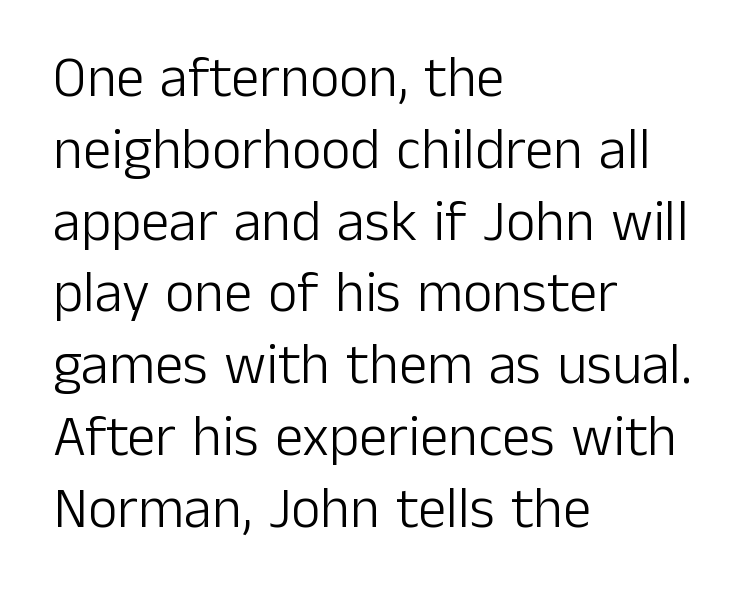
{"serif": "no", "italic": "no", "bold": "no", "weight": "light", "width": "normal", "stroke_contrast": "low", "x_height": "medium", "monospaced": "no", "underline": "no", "align": "left", "line_spacing": "normal", "line_spacing_ratio": 1.26, "letter_spacing": "normal", "letter_spacing_em": 0.0, "glyph_px": 57}
